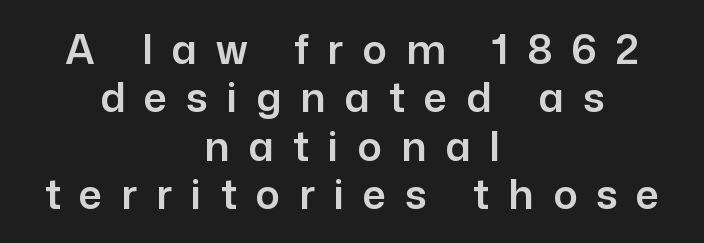
{"serif": "no", "italic": "no", "width": "normal", "stroke_contrast": "low", "x_height": "medium", "monospaced": "no", "underline": "no", "align": "center", "line_spacing_ratio": 1.18, "letter_spacing": "wide", "letter_spacing_em": 0.46, "glyph_px": 41}
